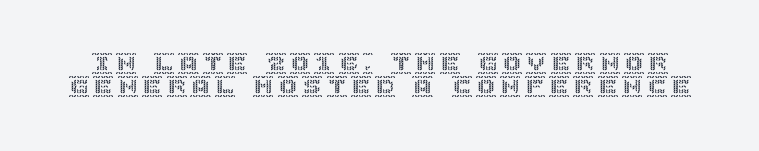
The image shows 21 px text type, upright; set tight line spacing (1.11x), not underlined.
